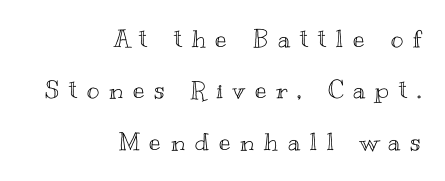
{"italic": "no", "underline": "no", "align": "right", "line_spacing": "loose", "line_spacing_ratio": 2.14, "letter_spacing": "wide", "letter_spacing_em": 0.41, "glyph_px": 24}
